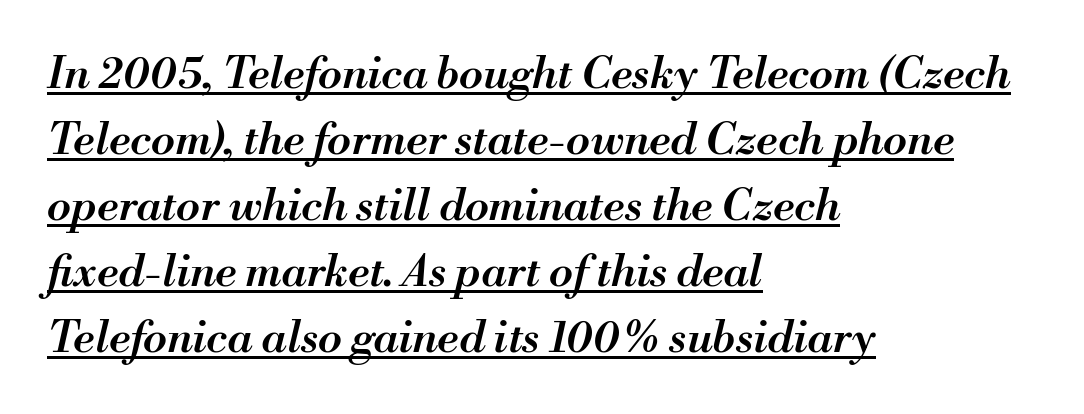
The image shows 44 px semibold type, italic (leaning right); set left-aligned, normal line spacing (1.5x), normal letter spacing, underlined; medium stroke contrast and a small x-height.
